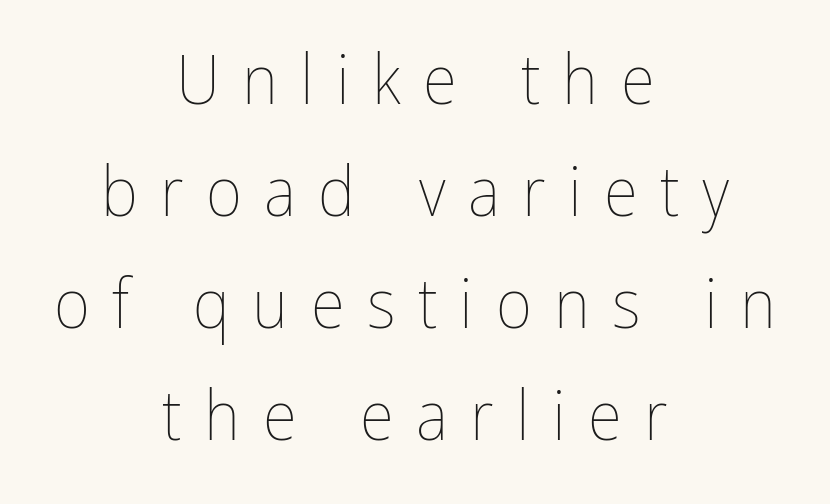
Does extra space separate the letters? Yes, quite a lot of it. Has an underline been added? It has not. Rendered with straight, roman letterforms. Spacing verdict: proportional, widths tailored to each character. A light-to-regular cut is what we see here. Reading down the column, the eye jumps a familiar distance to each next line.
